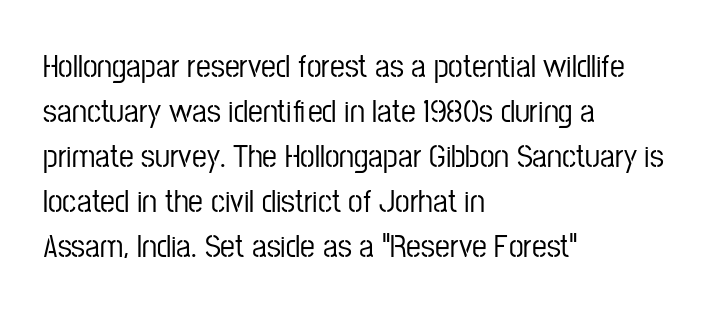
Each line starts at the same left margin while the right side varies. The letters stand straight up with perfectly vertical stems. The rendering shows plain stroke endings on the letterforms — a sans-serif design. How are the letters spaced? Ordinarily, with no added tracking. These lines are rendered in a variable-pitch font.
